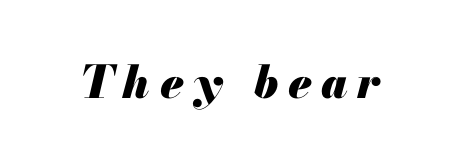
The specimen omits any rule beneath the text block's lines. Italic? Definitely — the glyphs are oblique. Its strokes are broad and dark, the hallmark of bold type. This sample uses expanded letter spacing, leaving extra air between glyphs.
